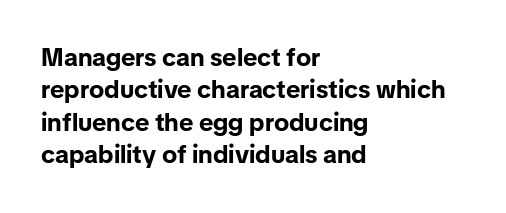
Q: Is the text bold? A: Yes.
Q: Is the text italic (slanted)? A: No, it is upright.
Q: Is the text underlined? A: No.
Q: How is the paragraph aligned? A: Left-aligned.
Q: Is the spacing between letters normal or unusually wide? A: Normal.
Q: Is the spacing between lines tight, normal or loose? A: Normal.
